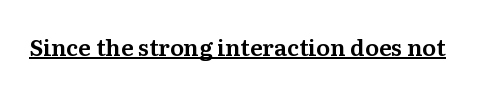
You can see a thin bar hugging the bottom of the glyphs. This rendering leaves character spacing at its baseline value. Style check: upright.
